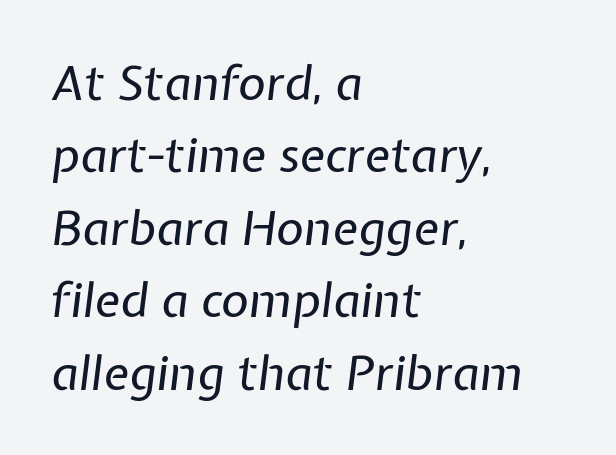
Q: Is the text bold? A: No.
Q: Is the text italic (slanted)? A: Yes, it leans right by about 7 degrees.
Q: Is the text underlined? A: No.
Q: How is the paragraph aligned? A: Left-aligned.
Q: Is the spacing between letters normal or unusually wide? A: Normal.
Q: Is the spacing between lines tight, normal or loose? A: Normal.
Q: Width (condensed, normal, or wide)? A: Normal.
Q: Stroke contrast? A: Low.
Q: x-height? A: Medium.
Q: Monospaced? A: No.
